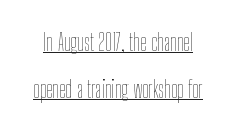
{"italic": "no", "bold": "no", "underline": "yes", "line_spacing": "loose", "line_spacing_ratio": 2.03, "letter_spacing": "normal", "letter_spacing_em": 0.0, "glyph_px": 23}
